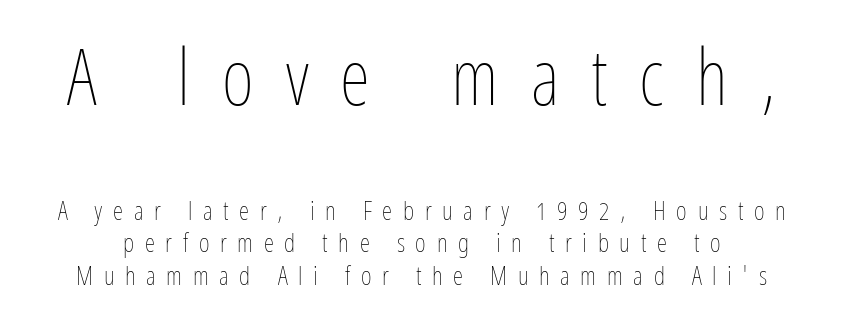
The image shows 78 px thin, condensed type, upright; set normal line spacing (1.25x), unusually wide letter spacing (+0.41 em), not underlined; the first (top) block is 3.0x larger; low stroke contrast and a medium x-height.
